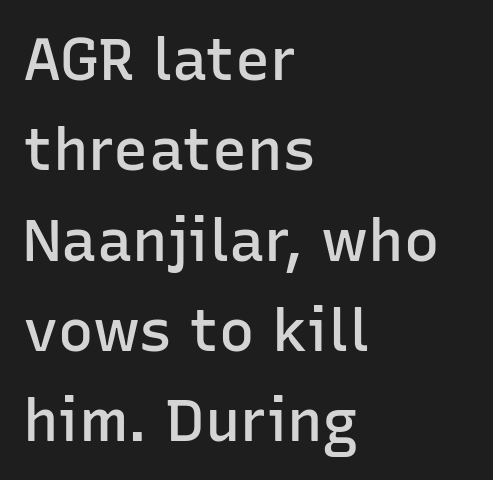
In terms of letterform style, serifs are entirely absent. Each word holds together tightly as a unit, with standard inter-letter gaps. Is the block centered? No — it sits flush against the left margin. Strokes here are thickened, but only to semibold level. Is this a fixed-width face? No — the glyphs have proportional, varying widths. Every stem runs plumb, perpendicular to the baseline.
